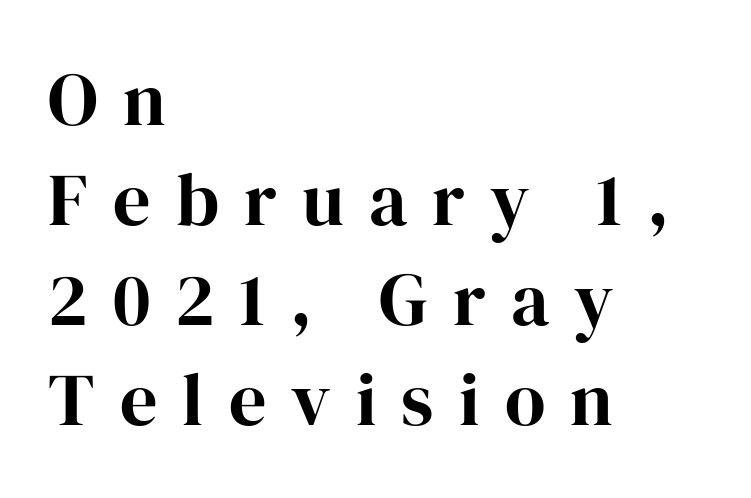
The image shows 74 px bold serif type, upright; set left-aligned, normal line spacing (1.35x), unusually wide letter spacing (+0.34 em), not underlined; high stroke contrast and a medium x-height.
